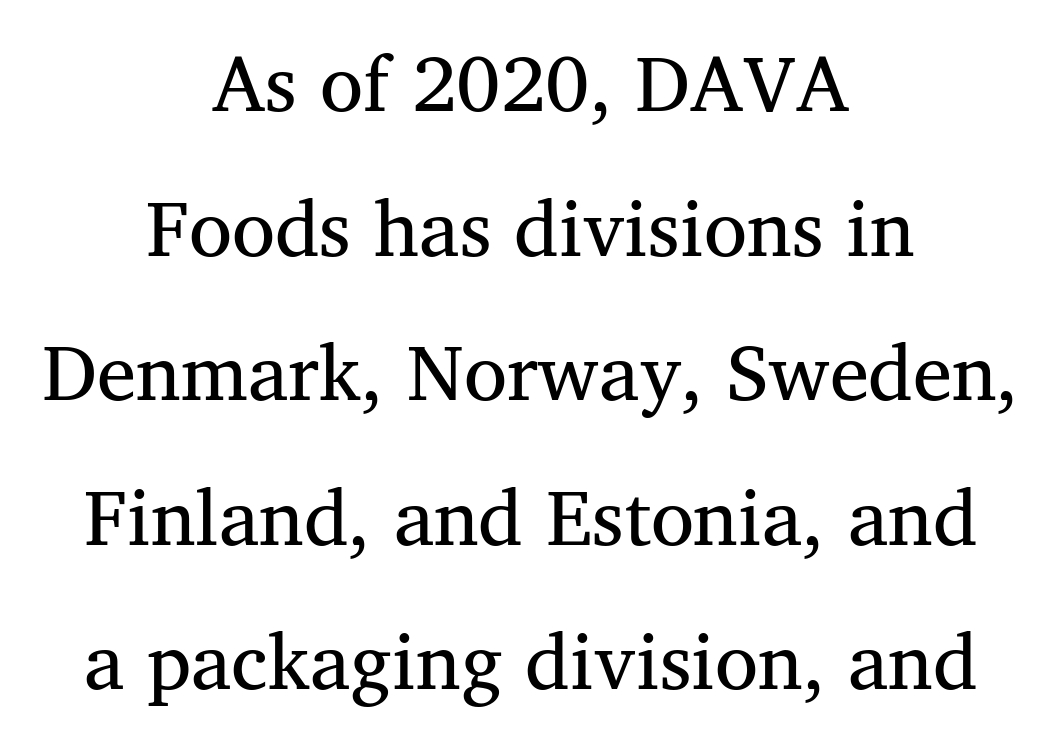
The image shows 79 px serif type; set centered, line spacing 1.83x, normal letter spacing, not underlined; medium stroke contrast and a medium x-height.
